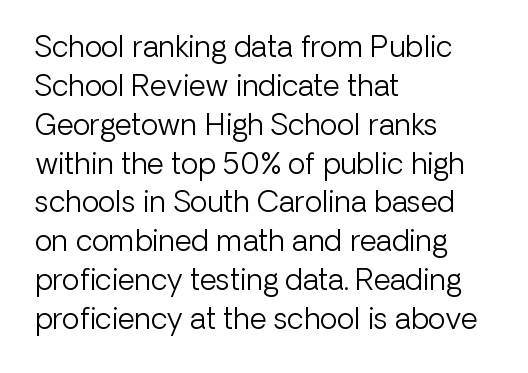
In terms of letterform style, serifs are entirely absent. Is the type heavy? It reads as light-to-regular instead. Italic: no, the glyphs are upright roman. How are the letters spaced? Ordinarily, with no added tracking. The designer left line spacing at the default. The foot of each line stays bare and open.
